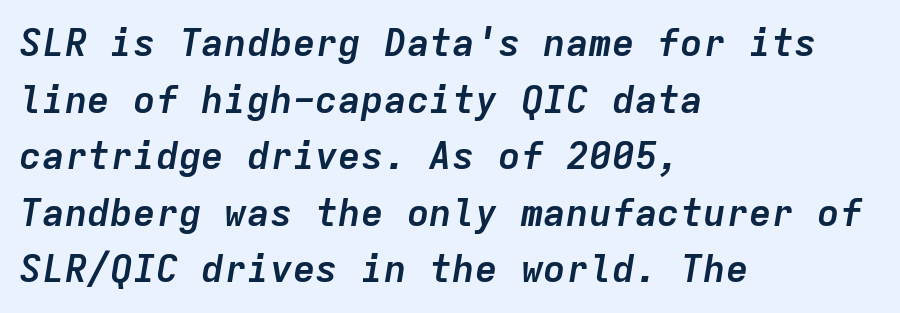
Fixed-width glyphs throughout — classic coding-font behaviour. Nothing unusual about the tracking: characters are spaced as the font intends. Chunky letters — that's bold for sure. The baseline area is clear. Tall strokes in this sample are angled rather than plumb. These lines stack with their left ends in a neat column.
